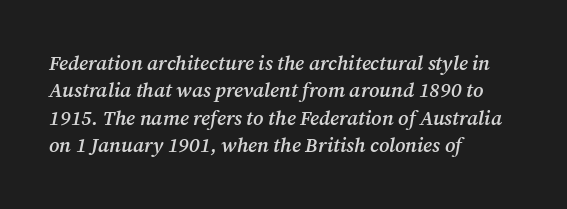
{"italic": "yes", "lean": "right", "slant_degrees": 12, "bold": "semi", "underline": "no", "align": "left", "line_spacing": "normal", "line_spacing_ratio": 1.37, "letter_spacing": "normal", "letter_spacing_em": 0.0, "glyph_px": 20}
